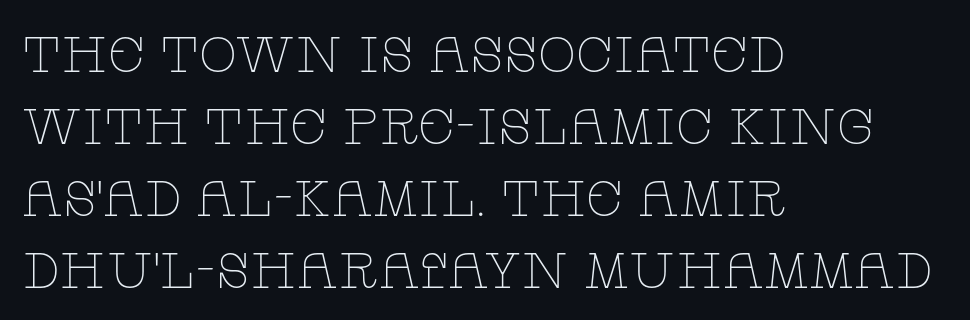
The image shows 50 px thin, wide serif type, upright; set left-aligned, normal line spacing (1.44x), normal letter spacing, not underlined; low stroke contrast and a large x-height.
